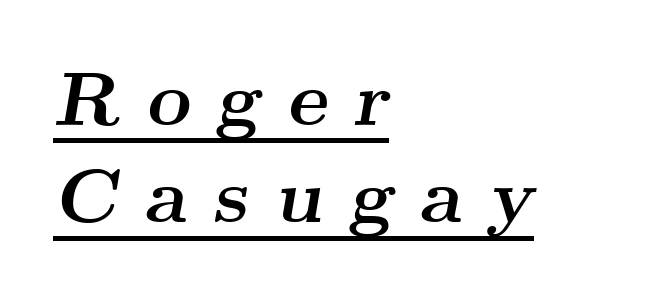
The image shows 76 px semibold, wide serif type, italic (leaning right); set left-aligned, normal line spacing (1.28x), unusually wide letter spacing (+0.35 em), underlined; medium stroke contrast and a small x-height.
